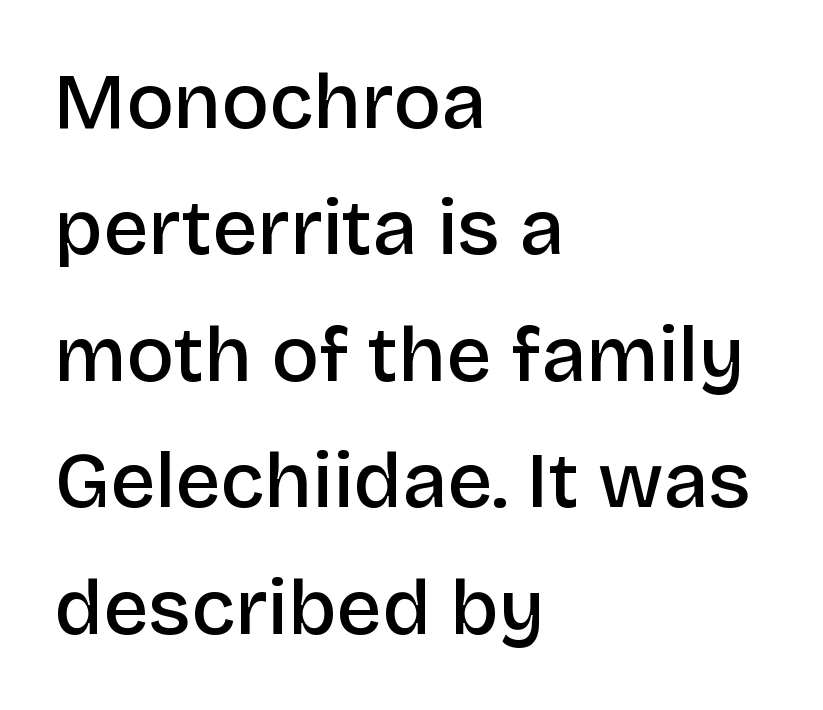
These lines were composed using upright roman letters. The typeface chosen for these lines omits serifs. The gaps between neighbouring characters are ordinary and unremarkable. This sample keeps an unexceptional amount of space between lines. Check the space under the baseline: it is left empty. Compared with an ordinary text face, these strokes are moderately heavier — a semibold.
